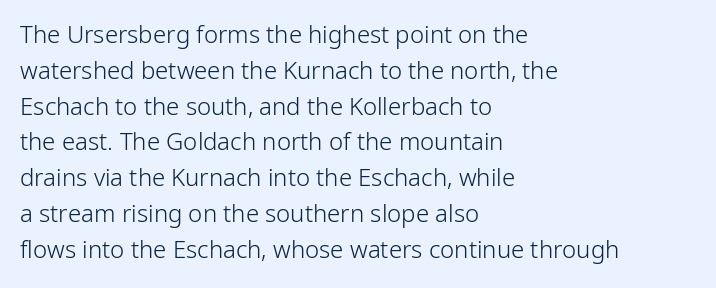
Q: Is the text bold? A: No.
Q: Is the text italic (slanted)? A: No, it is upright.
Q: Is the text underlined? A: No.
Q: How is the paragraph aligned? A: Left-aligned.
Q: Is the spacing between letters normal or unusually wide? A: Normal.
Q: Is the spacing between lines tight, normal or loose? A: Normal.
